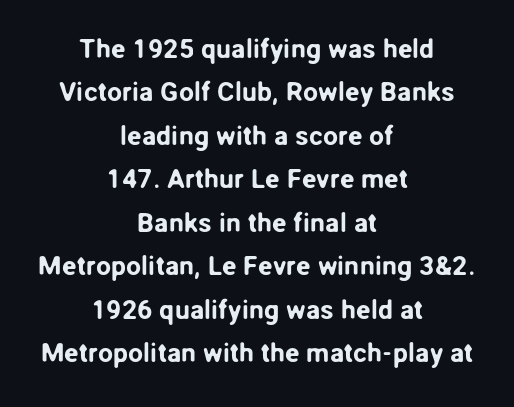
The image shows 27 px text type, upright; set centered, normal line spacing (1.61x), normal letter spacing, not underlined.
